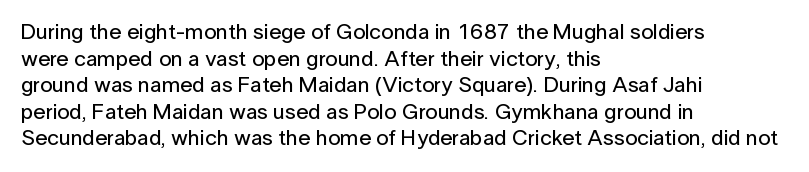
The image shows 22 px text type, upright; set left-aligned, line spacing 1.21x, normal letter spacing, not underlined.
